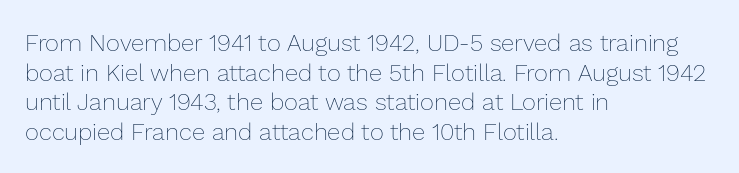
The image shows 24 px text type, upright; set left-aligned, line spacing 1.23x, normal letter spacing, not underlined.
